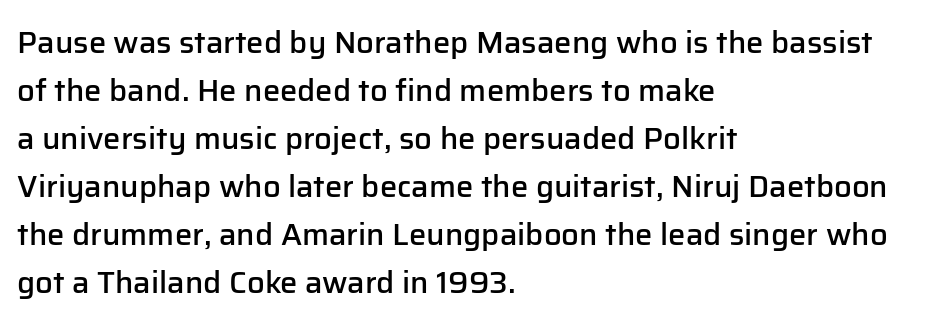
{"serif": "no", "italic": "no", "bold": "semi", "weight": "semibold", "width": "normal", "stroke_contrast": "low", "x_height": "medium", "monospaced": "no", "underline": "no", "align": "left", "line_spacing": "normal", "line_spacing_ratio": 1.55, "letter_spacing": "normal", "letter_spacing_em": 0.0, "glyph_px": 31}
